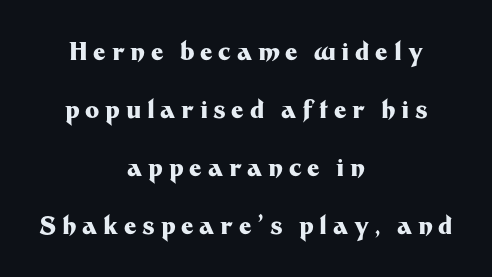
The image shows 24 px bold type, upright; set centered, loose line spacing (2.41x), unusually wide letter spacing (+0.24 em), not underlined.
